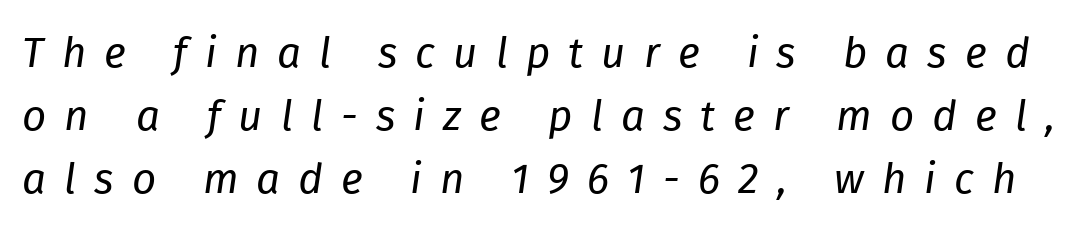
Q: Is the text bold? A: No.
Q: Is the text italic (slanted)? A: Yes, it leans right by about 8 degrees.
Q: Is the text underlined? A: No.
Q: Is the spacing between letters normal or unusually wide? A: Unusually wide.
Q: Is the spacing between lines tight, normal or loose? A: Normal.
Q: Width (condensed, normal, or wide)? A: Normal.
Q: Stroke contrast? A: Low.
Q: x-height? A: Medium.
Q: Monospaced? A: No.
